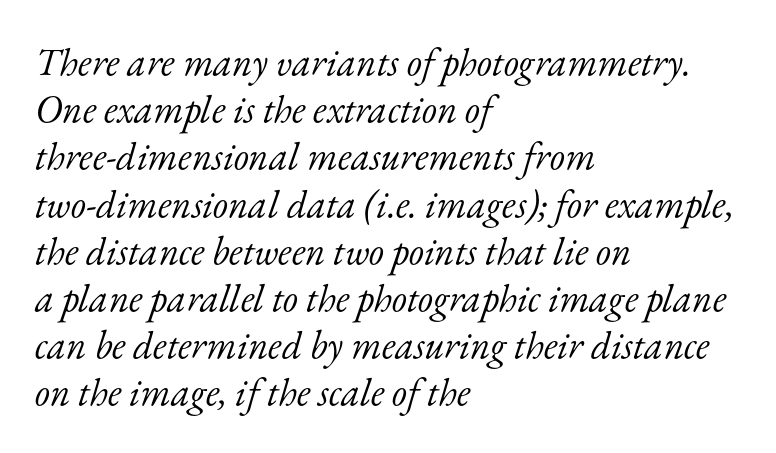
A typesetter would mark this as italic. Visually the block forms a straight wall on the left and a jagged coastline on the right. This sample uses a serif face. The specimen omits any rule beneath the text block's lines.
